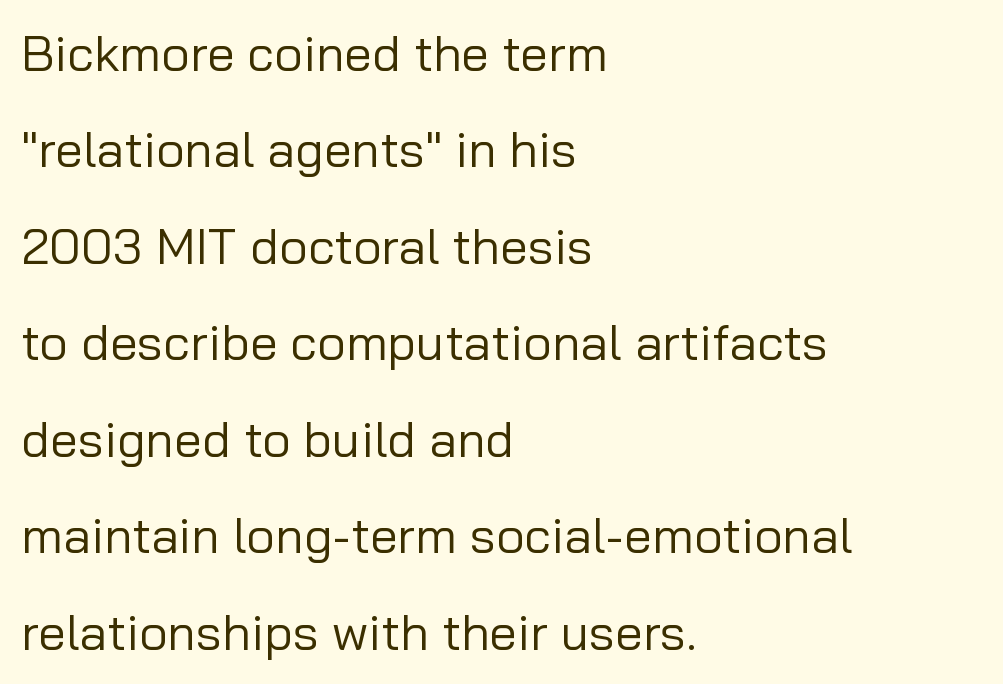
Weight: in the light-to-regular range. This sample uses plain, unmodified letter spacing. Leftover space on each line is placed entirely after the last word. No word sits above an underline. A typesetter would call this proportional, since set widths differ per character. The designer went with a sans here, leaving each stem footless.
